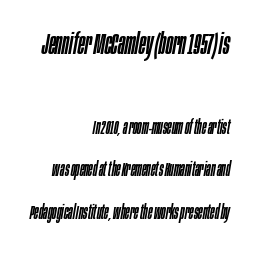
{"italic": "yes", "lean": "right", "slant_degrees": 10, "width": "condensed", "stroke_contrast": "low", "x_height": "large", "monospaced": "no", "underline": "no", "align": "right", "line_spacing": "loose", "line_spacing_ratio": 2.23, "letter_spacing": "normal", "letter_spacing_em": 0.0, "larger_block": "first", "size_ratio": 1.53, "glyph_px": 29}
